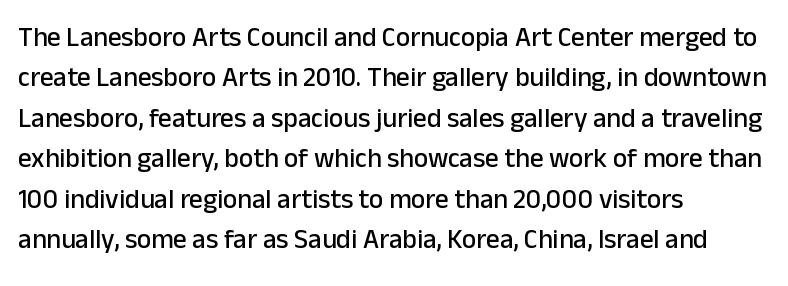
{"italic": "no", "underline": "no", "align": "left", "line_spacing": "normal", "line_spacing_ratio": 1.5, "letter_spacing": "normal", "letter_spacing_em": 0.0, "glyph_px": 27}
